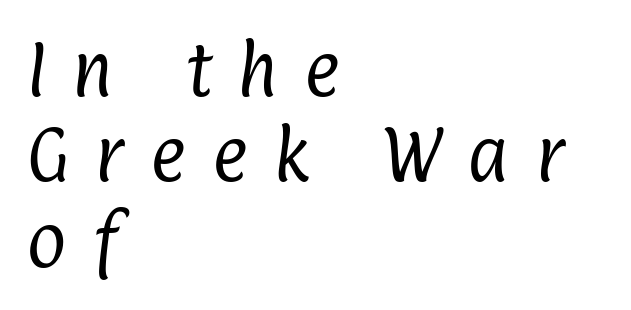
The image shows 61 px regular-weight, condensed sans-serif type; set left-aligned, normal line spacing (1.4x), unusually wide letter spacing (+0.43 em), not underlined; low stroke contrast and a medium x-height.
